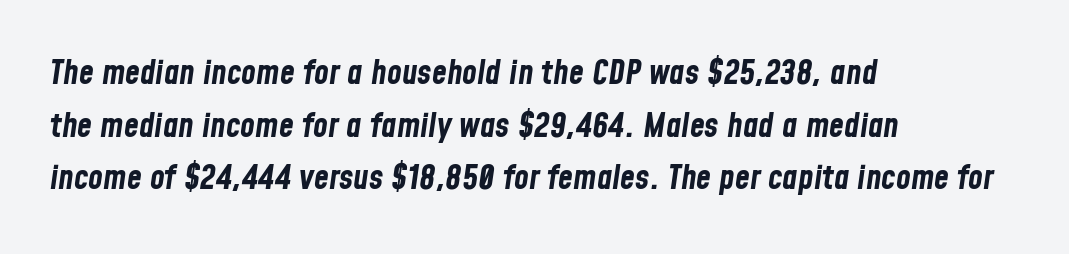
{"italic": "yes", "lean": "right", "slant_degrees": 8, "bold": "yes", "weight": "bold", "width": "condensed", "stroke_contrast": "low", "x_height": "medium", "monospaced": "no", "underline": "no", "align": "left", "line_spacing": "normal", "line_spacing_ratio": 1.55, "letter_spacing": "normal", "letter_spacing_em": 0.0, "glyph_px": 34}
